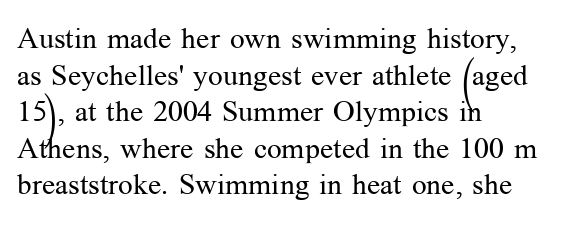
{"serif": "yes", "italic": "no", "bold": "no", "weight": "regular", "width": "normal", "stroke_contrast": "medium", "x_height": "medium", "monospaced": "no", "underline": "no", "align": "left", "line_spacing": "normal", "line_spacing_ratio": 1.26, "letter_spacing": "normal", "letter_spacing_em": 0.0, "glyph_px": 29}
